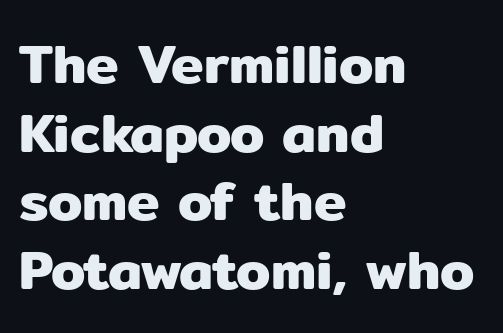
Q: Is the text italic (slanted)? A: No, it is upright.
Q: Is the typeface a serif or a sans-serif typeface? A: Sans-serif.
Q: Is the text underlined? A: No.
Q: How is the paragraph aligned? A: Left-aligned.
Q: Is the spacing between letters normal or unusually wide? A: Normal.
Q: Is the spacing between lines tight, normal or loose? A: Normal.
Q: Width (condensed, normal, or wide)? A: Normal.
Q: Stroke contrast? A: Low.
Q: x-height? A: Medium.
Q: Monospaced? A: No.
